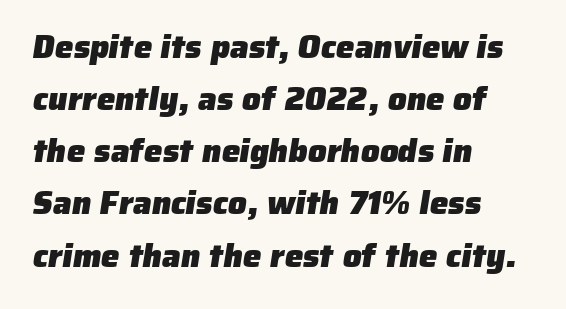
Q: Is the text bold? A: Yes.
Q: Is the typeface a serif or a sans-serif typeface? A: Sans-serif.
Q: Is the text underlined? A: No.
Q: How is the paragraph aligned? A: Left-aligned.
Q: Is the spacing between letters normal or unusually wide? A: Normal.
Q: Is the spacing between lines tight, normal or loose? A: Normal.
Q: Width (condensed, normal, or wide)? A: Normal.
Q: Stroke contrast? A: Low.
Q: x-height? A: Medium.
Q: Monospaced? A: No.
